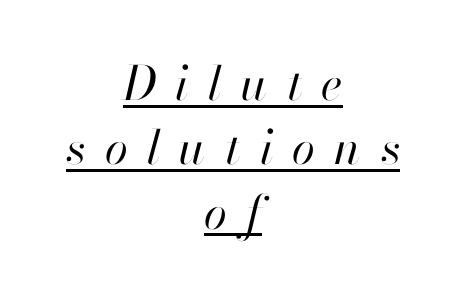
Where is the straight margin? There isn't one; the lines are centered. A typesetter would mark this as italic. Is there an underline? Yes — a line sits under the letters. Is this a fixed-width face? No — the glyphs have proportional, varying widths. Notice how descenders clear the ascenders below comfortably — that's standard leading. The horizontal fit of the characters is loose and conspicuously gappy.
